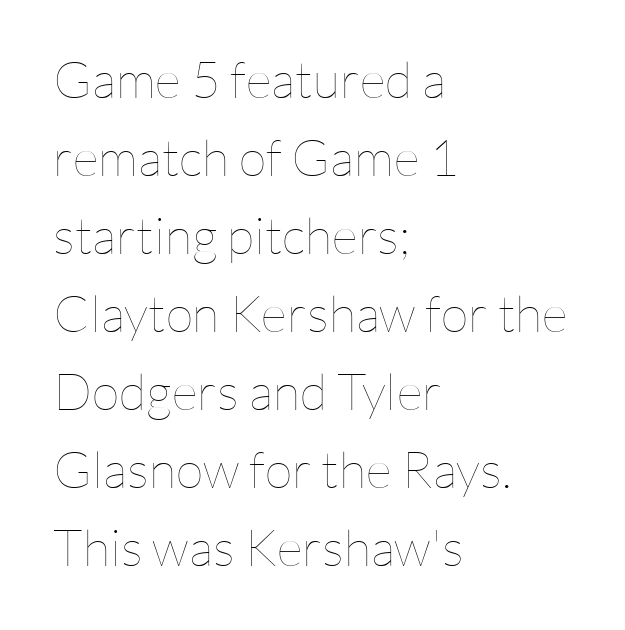
{"italic": "no", "bold": "no", "weight": "thin", "width": "normal", "stroke_contrast": "low", "x_height": "medium", "monospaced": "no", "underline": "no", "align": "left", "line_spacing": "normal", "line_spacing_ratio": 1.53, "letter_spacing": "normal", "letter_spacing_em": 0.0, "glyph_px": 51}
